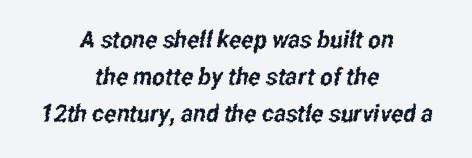
The image shows 24 px text type; set centered, normal line spacing (1.54x), normal letter spacing, not underlined.
